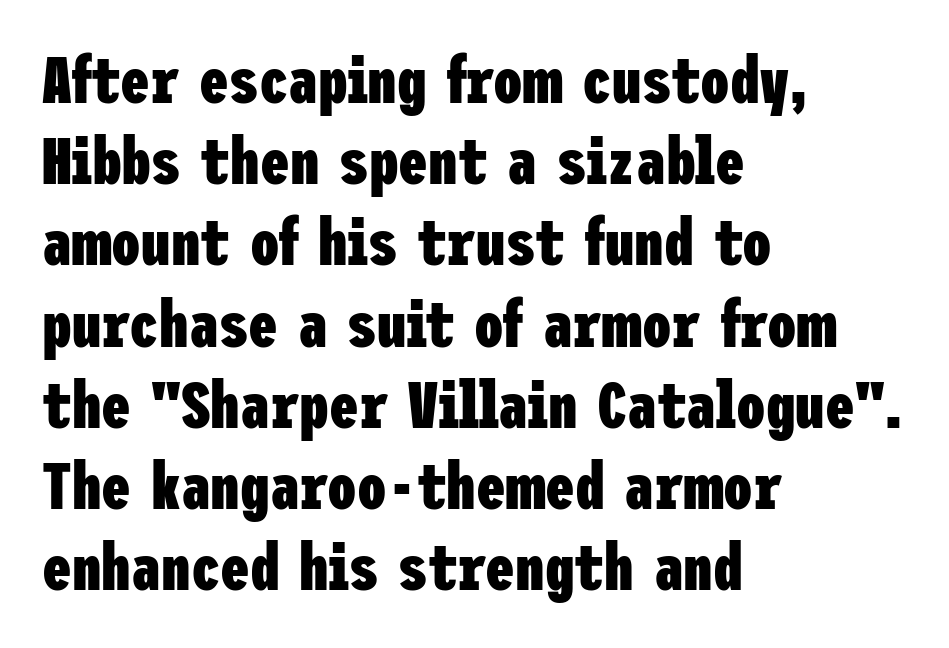
Q: Is the text bold? A: Yes.
Q: Is the text italic (slanted)? A: No, it is upright.
Q: Is the typeface a serif or a sans-serif typeface? A: Sans-serif.
Q: Is the text underlined? A: No.
Q: How is the paragraph aligned? A: Left-aligned.
Q: Is the spacing between letters normal or unusually wide? A: Normal.
Q: Width (condensed, normal, or wide)? A: Condensed.
Q: Stroke contrast? A: Low.
Q: x-height? A: Medium.
